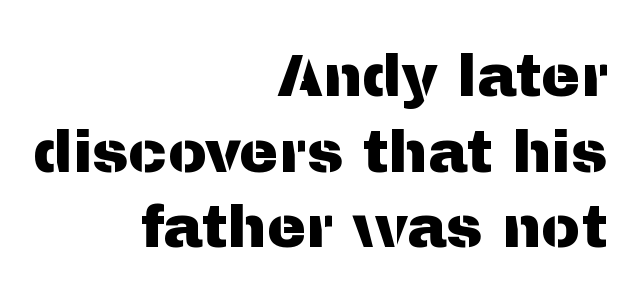
{"serif": "no", "italic": "no", "width": "normal", "stroke_contrast": "medium", "x_height": "medium", "monospaced": "no", "underline": "no", "align": "right", "line_spacing": "normal", "line_spacing_ratio": 1.28, "letter_spacing": "normal", "letter_spacing_em": 0.0, "glyph_px": 59}
